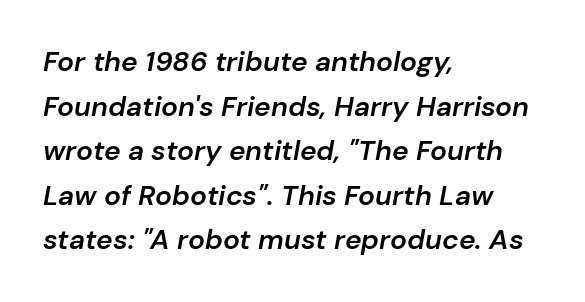
{"italic": "yes", "lean": "right", "slant_degrees": 10, "bold": "semi", "weight": "semibold", "width": "normal", "stroke_contrast": "low", "x_height": "medium", "monospaced": "no", "underline": "no", "align": "left", "line_spacing": "normal", "line_spacing_ratio": 1.59, "letter_spacing": "normal", "letter_spacing_em": 0.0, "glyph_px": 28}
